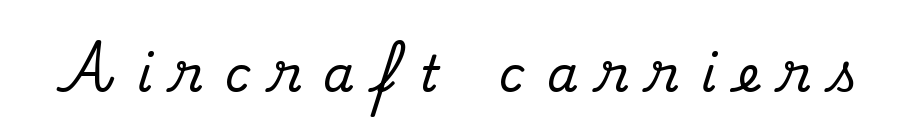
The image shows 49 px serif type; set unusually wide letter spacing (+0.46 em), not underlined; medium stroke contrast and a small x-height.
